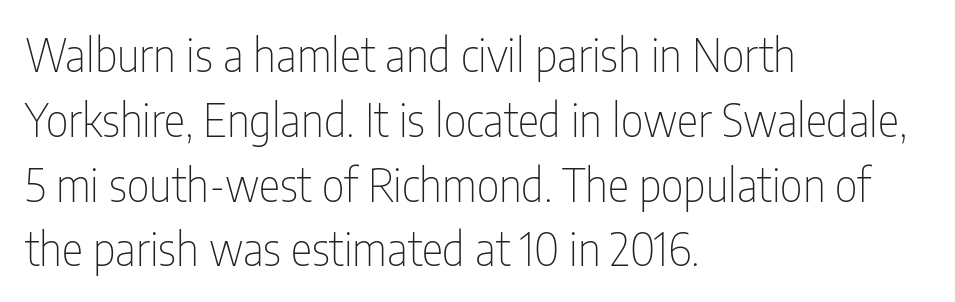
{"serif": "no", "italic": "no", "bold": "no", "weight": "thin", "width": "condensed", "stroke_contrast": "low", "x_height": "medium", "monospaced": "no", "underline": "no", "align": "left", "line_spacing": "normal", "line_spacing_ratio": 1.44, "letter_spacing": "normal", "letter_spacing_em": 0.0, "glyph_px": 45}
